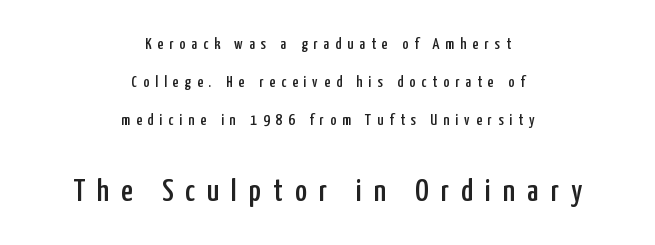
Q: Is the text italic (slanted)? A: No, it is upright.
Q: Is the typeface a serif or a sans-serif typeface? A: Sans-serif.
Q: Is the text underlined? A: No.
Q: How is the paragraph aligned? A: Centered.
Q: Is the spacing between letters normal or unusually wide? A: Unusually wide.
Q: Is the spacing between lines tight, normal or loose? A: Loose.
Q: Which block of text is set in a larger size, the first (top) or the second (bottom)? A: The second (bottom) one.
Q: Width (condensed, normal, or wide)? A: Condensed.
Q: Stroke contrast? A: Low.
Q: x-height? A: Medium.
Q: Monospaced? A: No.
